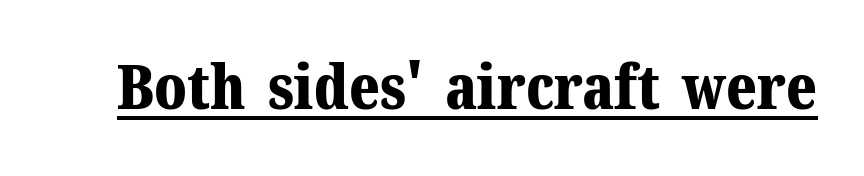
Each word holds together tightly as a unit, with standard inter-letter gaps. These words are printed bold, with thick strokes throughout. The font's upright variant was chosen for this text. Character widths vary here, with narrow letters taking less room than wide ones.
